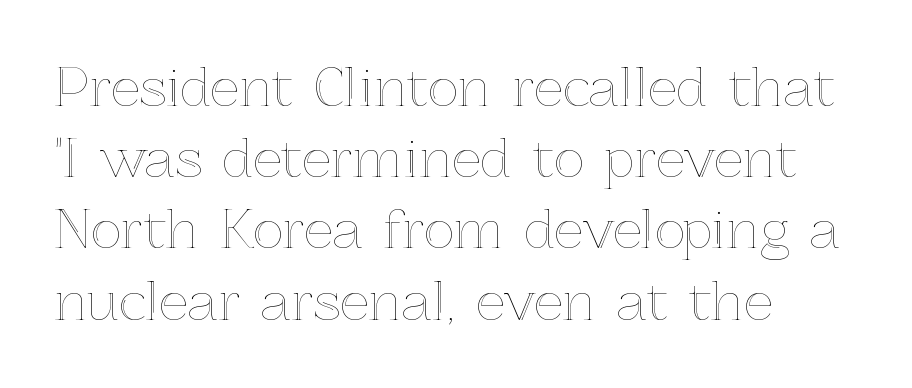
The specimen omits any rule beneath the text block's lines. The rendering uses natural spacing where letterforms have individual widths. When letters stand straight like this, we call the style roman or upright. Evenly set lines give the paragraph a standard silhouette. A typesetter would call this zero additional tracking.
